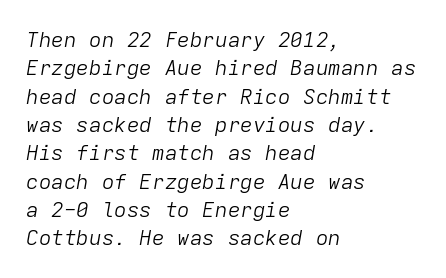
Q: Is the text bold? A: No.
Q: Is the text italic (slanted)? A: Yes, it leans right by about 9 degrees.
Q: Is the text underlined? A: No.
Q: How is the paragraph aligned? A: Left-aligned.
Q: Is the spacing between letters normal or unusually wide? A: Normal.
Q: Is the spacing between lines tight, normal or loose? A: Normal.
